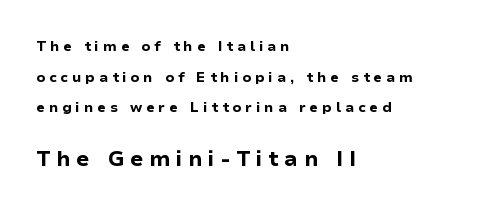
This layout puts the modest block above and the oversized block below. Pretty heavy lettering here — definitely bold. Does the copy run flush right? No — it runs flush left. Glyph-to-glyph distance is far greater than everyday printed text. Upright lettering throughout.
